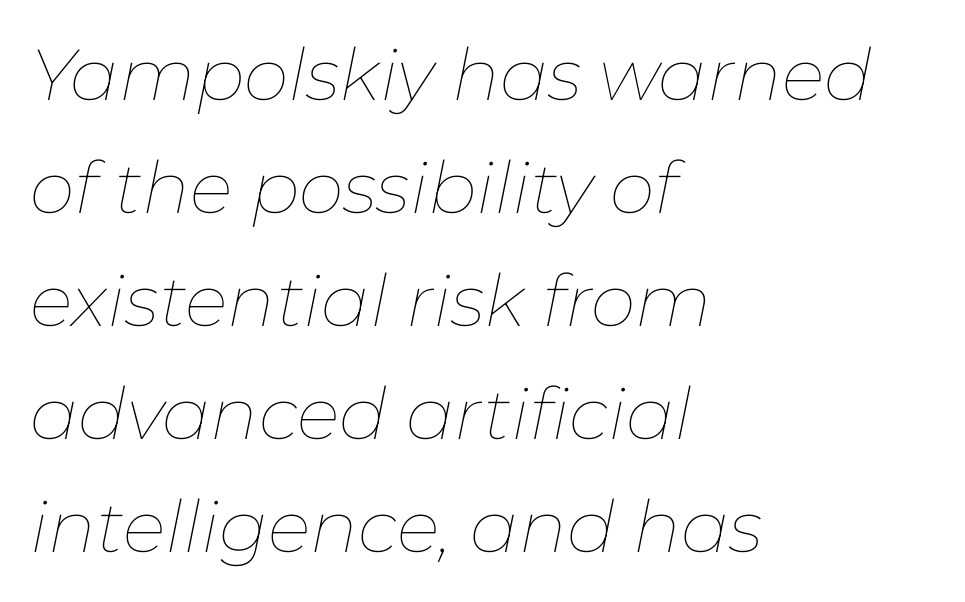
Q: Is the text bold? A: No.
Q: Is the text italic (slanted)? A: Yes, it leans right by about 11 degrees.
Q: Is the text underlined? A: No.
Q: How is the paragraph aligned? A: Left-aligned.
Q: Is the spacing between letters normal or unusually wide? A: Normal.
Q: Is the spacing between lines tight, normal or loose? A: Normal.
Q: Width (condensed, normal, or wide)? A: Normal.
Q: Stroke contrast? A: Low.
Q: x-height? A: Medium.
Q: Monospaced? A: No.
